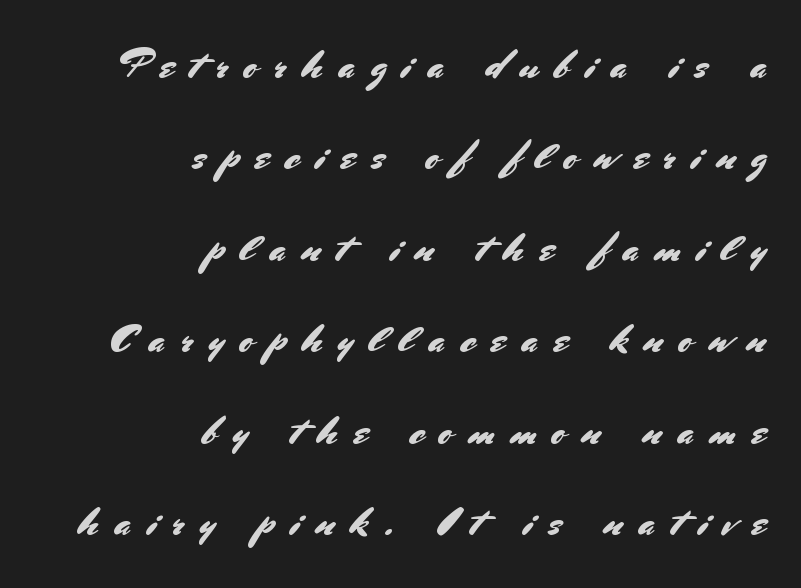
The image shows 41 px sans-serif type; set right-aligned, loose line spacing (2.23x), unusually wide letter spacing (+0.39 em), not underlined; medium stroke contrast and a small x-height.
